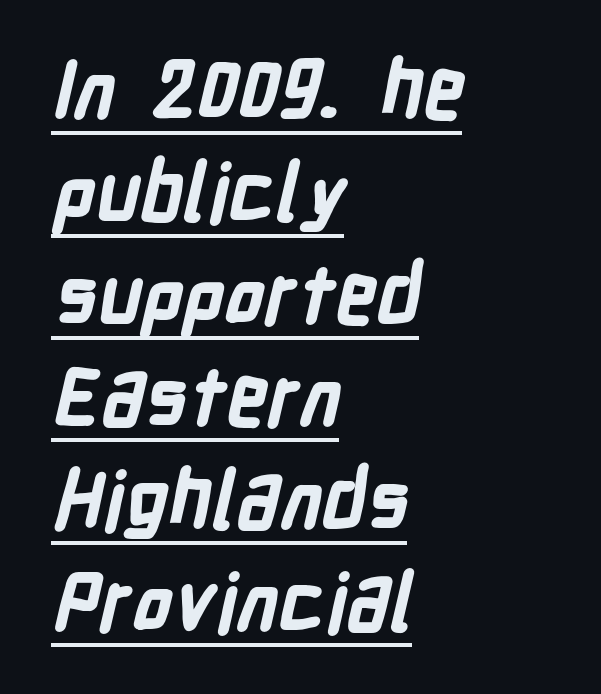
The image shows 80 px bold, condensed sans-serif type; set left-aligned, normal line spacing (1.28x), normal letter spacing, underlined; low stroke contrast and a medium x-height.
